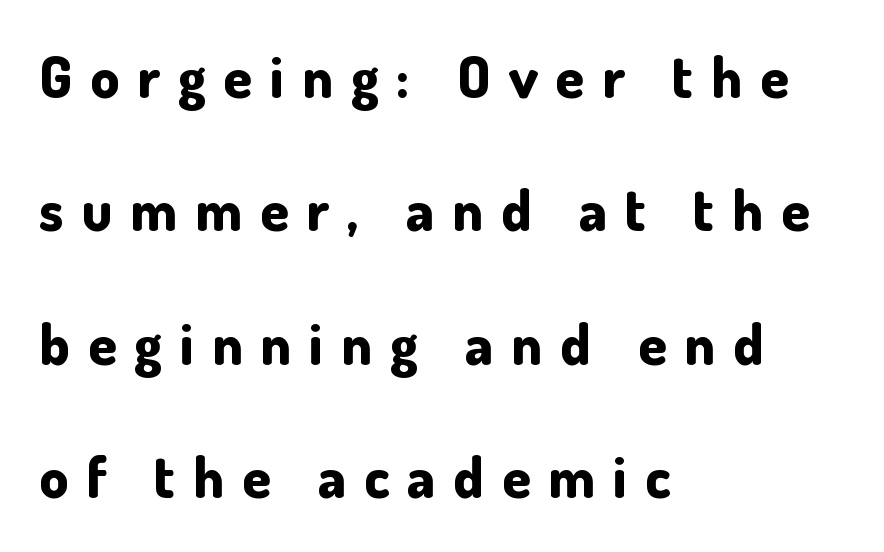
Q: Is the text bold? A: Yes.
Q: Is the text italic (slanted)? A: No, it is upright.
Q: Is the typeface a serif or a sans-serif typeface? A: Sans-serif.
Q: Is the text underlined? A: No.
Q: How is the paragraph aligned? A: Left-aligned.
Q: Is the spacing between letters normal or unusually wide? A: Unusually wide.
Q: Is the spacing between lines tight, normal or loose? A: Loose.
Q: Width (condensed, normal, or wide)? A: Normal.
Q: Stroke contrast? A: Low.
Q: x-height? A: Small.
Q: Monospaced? A: No.
